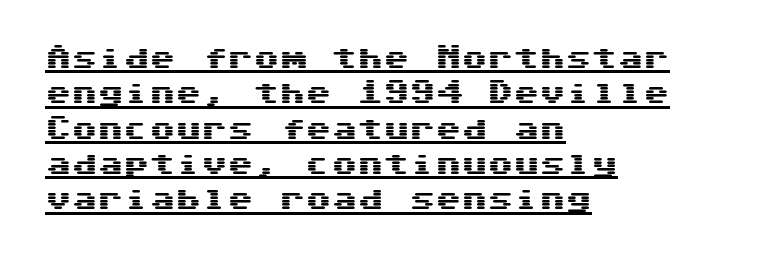
{"italic": "no", "underline": "yes", "align": "left", "line_spacing": "normal", "line_spacing_ratio": 1.36, "letter_spacing": "normal", "letter_spacing_em": 0.0, "glyph_px": 26}
